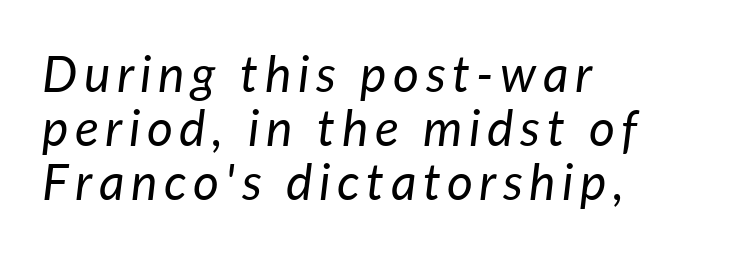
The cut favours lightness, reaching ordinary text weight at its darkest. The passage is arranged the way most books set body copy — flush left. A bare baseline throughout the passage. The designer dialed line spacing down below the default.
